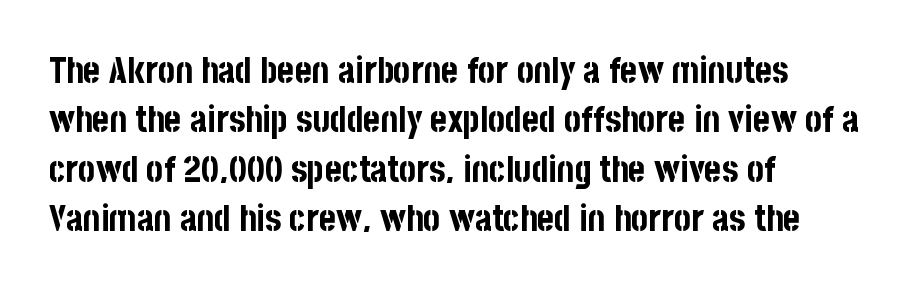
{"serif": "no", "italic": "no", "bold": "yes", "weight": "bold", "width": "condensed", "stroke_contrast": "low", "x_height": "large", "monospaced": "no", "underline": "no", "align": "left", "line_spacing": "normal", "line_spacing_ratio": 1.37, "letter_spacing": "normal", "letter_spacing_em": 0.0, "glyph_px": 36}
